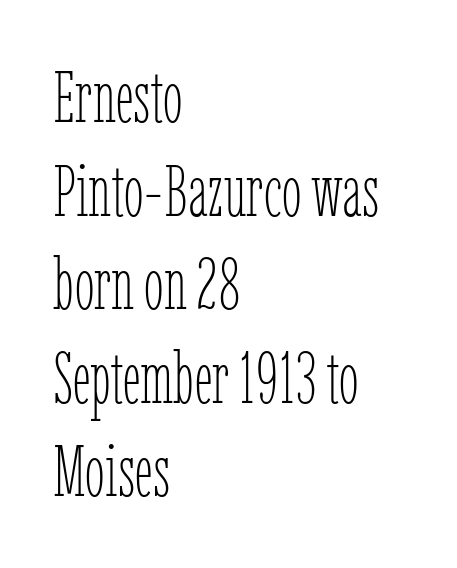
Stroke mass is kept to a normal reading level or below. What's the leading like? Ordinary, nothing unusual. Standard letterfit; no display-style spreading of the glyphs. Honestly, there is no underline to notice here at all. Ordinary non-slanted type is in use. This rendering uses left alignment, leaving the right contour irregular.
